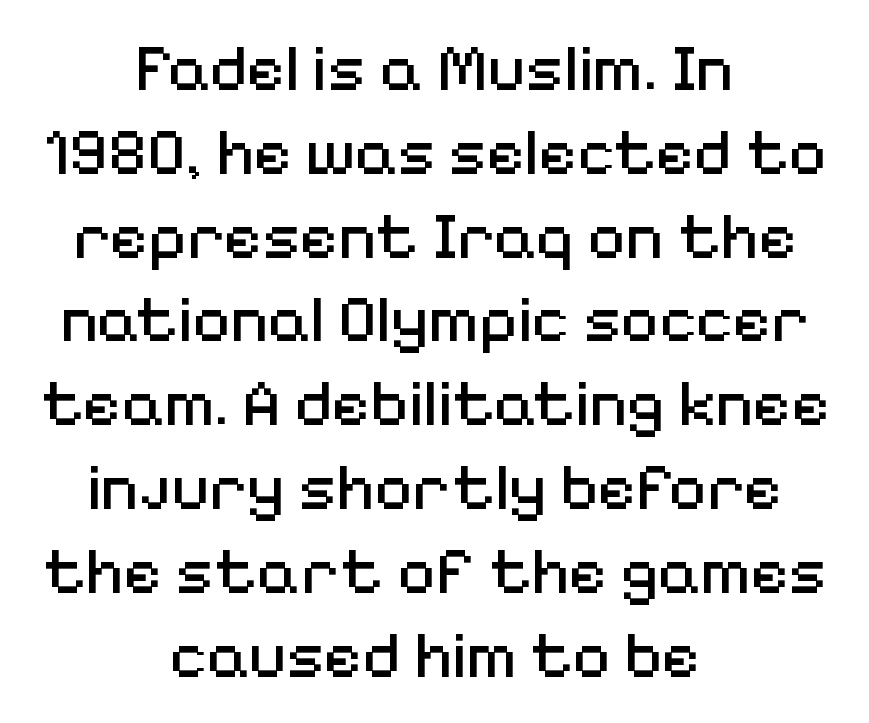
The typeface chosen for these lines omits serifs. Each line is balanced around a shared central axis. Proportional: the letters do not fall into vertical columns. Type without underlining. Glyph-to-glyph distance matches everyday printed text. These glyphs show unthickened strokes, regular width or finer.
